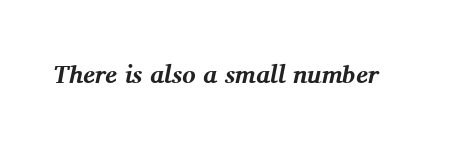
Q: Is the text bold? A: Yes.
Q: Is the text italic (slanted)? A: Yes, it leans right by about 11 degrees.
Q: Is the text underlined? A: No.
Q: Is the spacing between letters normal or unusually wide? A: Normal.
